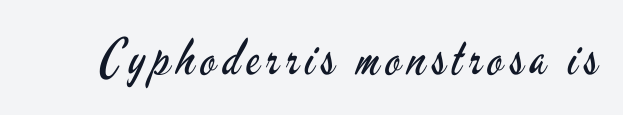
The image shows 50 px regular-weight, condensed sans-serif type; set not underlined; low stroke contrast and a small x-height.
